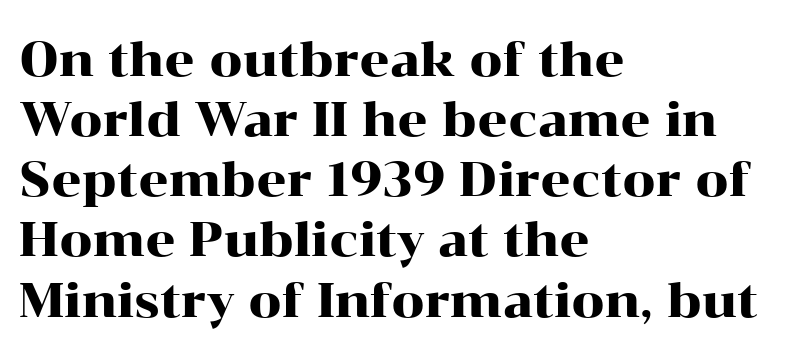
Descender tails drop into unmarked territory. These lines are rendered in a variable-pitch font. This sample keeps an unexceptional amount of space between lines. This is the regular roman posture of the typeface.
